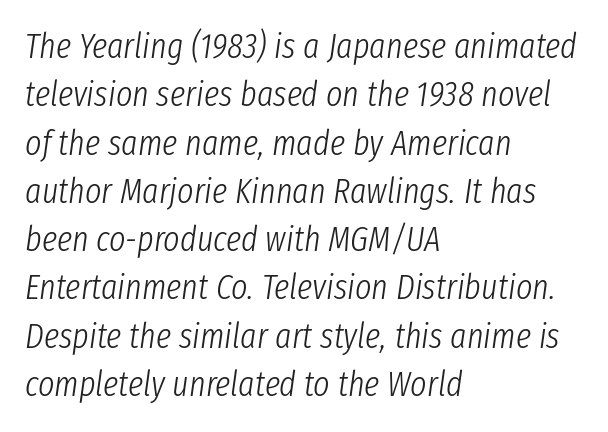
Tracking here is standard; glyphs follow each other at the usual distance. A typesetter would call this proportional, since set widths differ per character. The baseline area is clear. When letters slant like this, we call the style italic.
